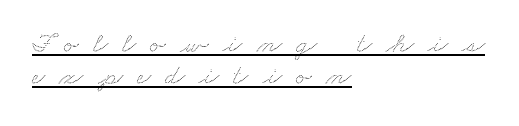
{"width": "wide", "stroke_contrast": "low", "x_height": "small", "monospaced": "no", "underline": "yes", "align": "left", "line_spacing": "tight", "line_spacing_ratio": 1.09, "letter_spacing": "wide", "letter_spacing_em": 0.49, "glyph_px": 29}
